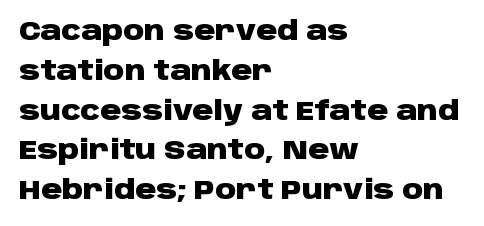
Q: Is the text bold? A: Yes.
Q: Is the text italic (slanted)? A: No, it is upright.
Q: Is the text underlined? A: No.
Q: How is the paragraph aligned? A: Left-aligned.
Q: Is the spacing between letters normal or unusually wide? A: Normal.
Q: Is the spacing between lines tight, normal or loose? A: Normal.
